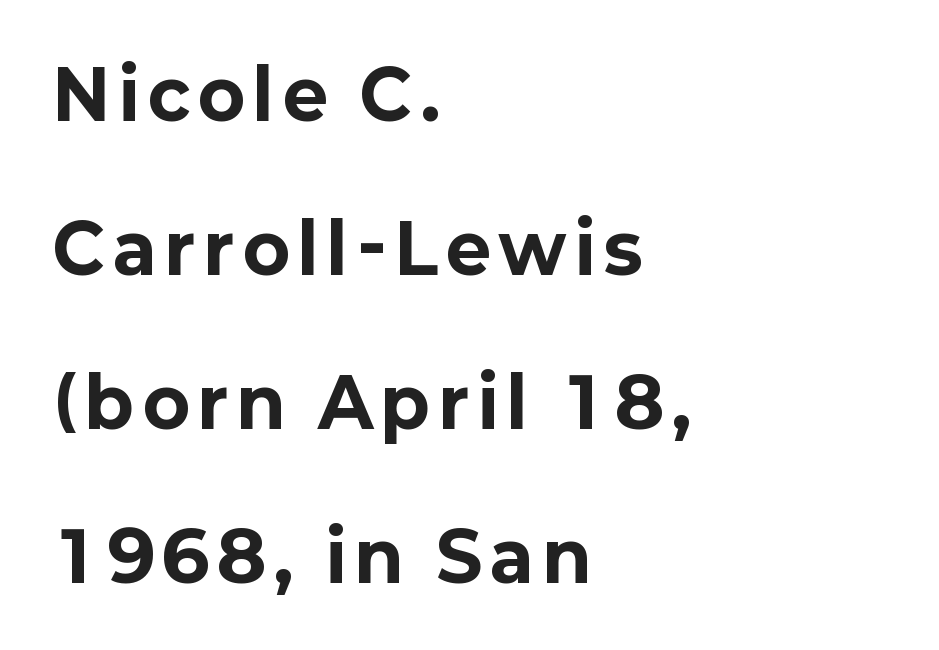
Q: Is the text bold? A: Yes.
Q: Is the text italic (slanted)? A: No, it is upright.
Q: Is the typeface a serif or a sans-serif typeface? A: Sans-serif.
Q: Is the text underlined? A: No.
Q: How is the paragraph aligned? A: Left-aligned.
Q: Is the spacing between lines tight, normal or loose? A: Loose.
Q: Width (condensed, normal, or wide)? A: Normal.
Q: Stroke contrast? A: Low.
Q: x-height? A: Medium.
Q: Monospaced? A: No.
